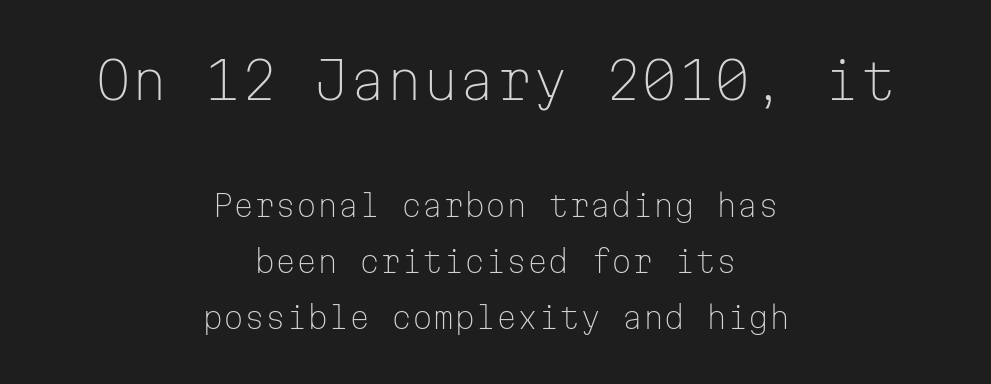
Q: Is the text bold? A: No.
Q: Is the text italic (slanted)? A: No, it is upright.
Q: Is the typeface a serif or a sans-serif typeface? A: Sans-serif.
Q: Is the text underlined? A: No.
Q: How is the paragraph aligned? A: Centered.
Q: Is the spacing between letters normal or unusually wide? A: Normal.
Q: Which block of text is set in a larger size, the first (top) or the second (bottom)? A: The first (top) one.
Q: Width (condensed, normal, or wide)? A: Normal.
Q: Stroke contrast? A: Low.
Q: x-height? A: Medium.
Q: Monospaced? A: Yes.
